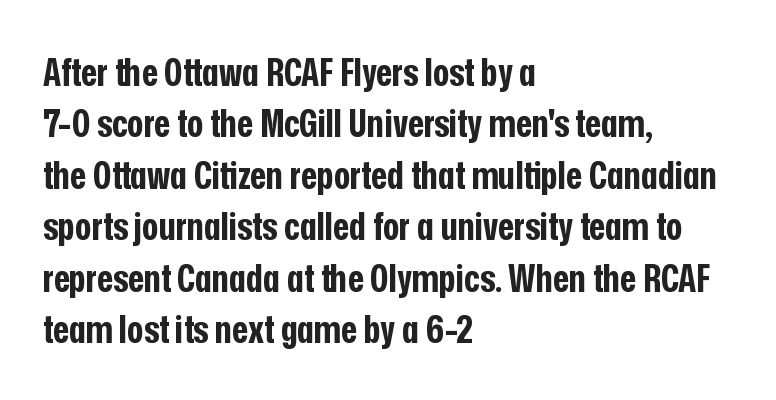
{"serif": "no", "italic": "no", "bold": "yes", "weight": "bold", "width": "condensed", "stroke_contrast": "low", "x_height": "medium", "monospaced": "no", "underline": "no", "align": "left", "line_spacing": "normal", "line_spacing_ratio": 1.32, "letter_spacing": "normal", "letter_spacing_em": 0.0, "glyph_px": 39}
